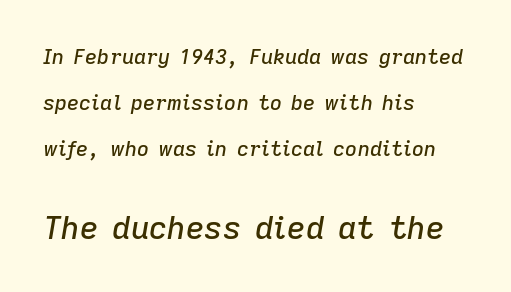
Q: Is the text italic (slanted)? A: Yes, it leans right by about 9 degrees.
Q: Is the text underlined? A: No.
Q: How is the paragraph aligned? A: Left-aligned.
Q: Is the spacing between letters normal or unusually wide? A: Normal.
Q: Is the spacing between lines tight, normal or loose? A: Loose.
Q: Which block of text is set in a larger size, the first (top) or the second (bottom)? A: The second (bottom) one.
Q: Width (condensed, normal, or wide)? A: Normal.
Q: Stroke contrast? A: Low.
Q: x-height? A: Medium.
Q: Monospaced? A: No.
